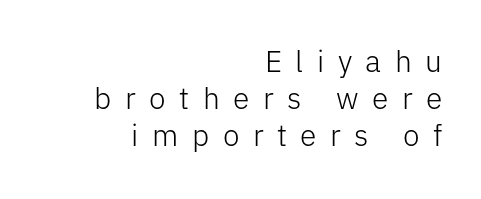
{"serif": "no", "italic": "no", "bold": "no", "weight": "light", "width": "normal", "stroke_contrast": "low", "x_height": "medium", "monospaced": "no", "underline": "no", "align": "right", "line_spacing_ratio": 1.24, "letter_spacing": "wide", "letter_spacing_em": 0.45, "glyph_px": 30}
